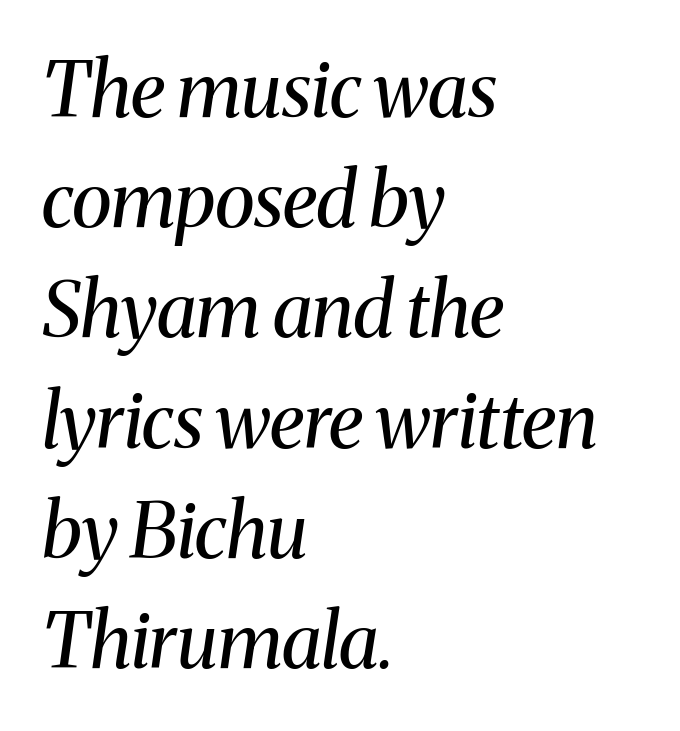
{"serif": "yes", "italic": "yes", "lean": "right", "slant_degrees": 8, "bold": "no", "weight": "regular", "width": "normal", "stroke_contrast": "medium", "x_height": "medium", "monospaced": "no", "underline": "no", "align": "left", "line_spacing": "normal", "line_spacing_ratio": 1.45, "letter_spacing": "normal", "letter_spacing_em": 0.0, "glyph_px": 76}
